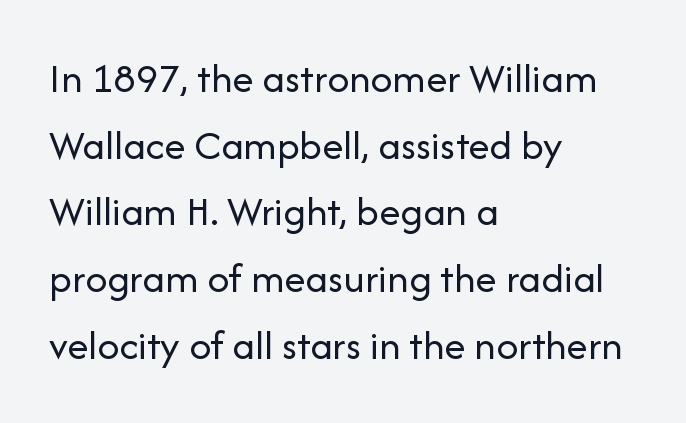
The image shows 43 px regular-weight sans-serif type, upright; set left-aligned, normal line spacing (1.55x), normal letter spacing, not underlined; low stroke contrast and a medium x-height.
